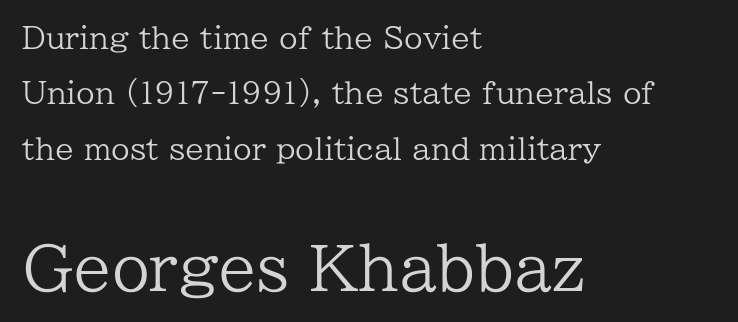
Q: Is the text bold? A: No.
Q: Is the text italic (slanted)? A: No, it is upright.
Q: Is the typeface a serif or a sans-serif typeface? A: Serif.
Q: Is the text underlined? A: No.
Q: How is the paragraph aligned? A: Left-aligned.
Q: Is the spacing between letters normal or unusually wide? A: Normal.
Q: Which block of text is set in a larger size, the first (top) or the second (bottom)? A: The second (bottom) one.
Q: Width (condensed, normal, or wide)? A: Normal.
Q: Stroke contrast? A: Low.
Q: x-height? A: Medium.
Q: Monospaced? A: No.
